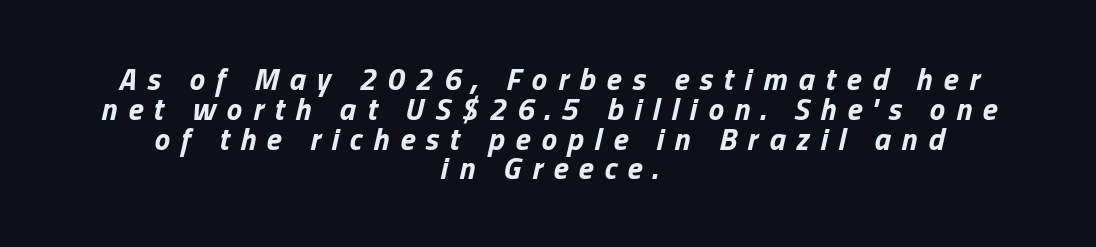
The letters advance in unequal steps, a hallmark of proportional type. Both edges are ragged and mirror each other, which tells us the setting is centered. The foot of each line stays bare and open. Is the type slanted? Yes — the strokes lean at a clear angle. Leading: reduced.
